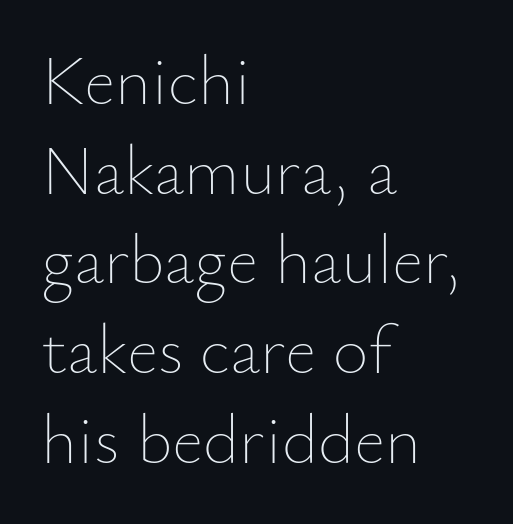
The letters advance in unequal steps, a hallmark of proportional type. No word sits above an underline. In terms of letterspacing, this is plain default setting. Is there much room between lines? A standard amount, neither cramped nor airy. These lines were composed using upright roman letters. Caption: face not bold, strokes unweighted.
